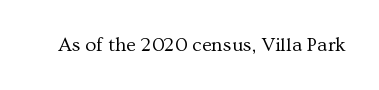
{"italic": "no", "bold": "no", "underline": "no", "letter_spacing": "normal", "letter_spacing_em": 0.0, "glyph_px": 20}
